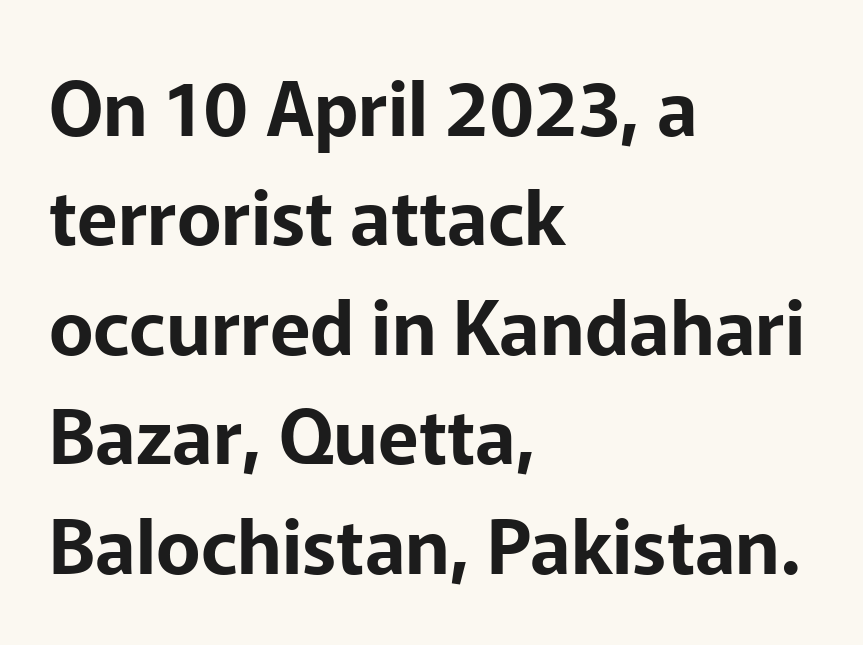
Q: Is the text italic (slanted)? A: No, it is upright.
Q: Is the typeface a serif or a sans-serif typeface? A: Sans-serif.
Q: Is the text underlined? A: No.
Q: How is the paragraph aligned? A: Left-aligned.
Q: Is the spacing between letters normal or unusually wide? A: Normal.
Q: Is the spacing between lines tight, normal or loose? A: Normal.
Q: Width (condensed, normal, or wide)? A: Normal.
Q: Stroke contrast? A: Low.
Q: x-height? A: Medium.
Q: Monospaced? A: No.
